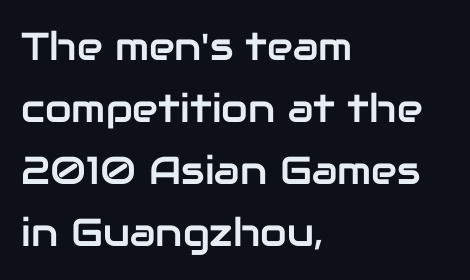
Q: Is the text italic (slanted)? A: No, it is upright.
Q: Is the typeface a serif or a sans-serif typeface? A: Sans-serif.
Q: Is the text underlined? A: No.
Q: How is the paragraph aligned? A: Left-aligned.
Q: Is the spacing between letters normal or unusually wide? A: Normal.
Q: Is the spacing between lines tight, normal or loose? A: Normal.
Q: Width (condensed, normal, or wide)? A: Normal.
Q: Stroke contrast? A: Low.
Q: x-height? A: Medium.
Q: Monospaced? A: No.
